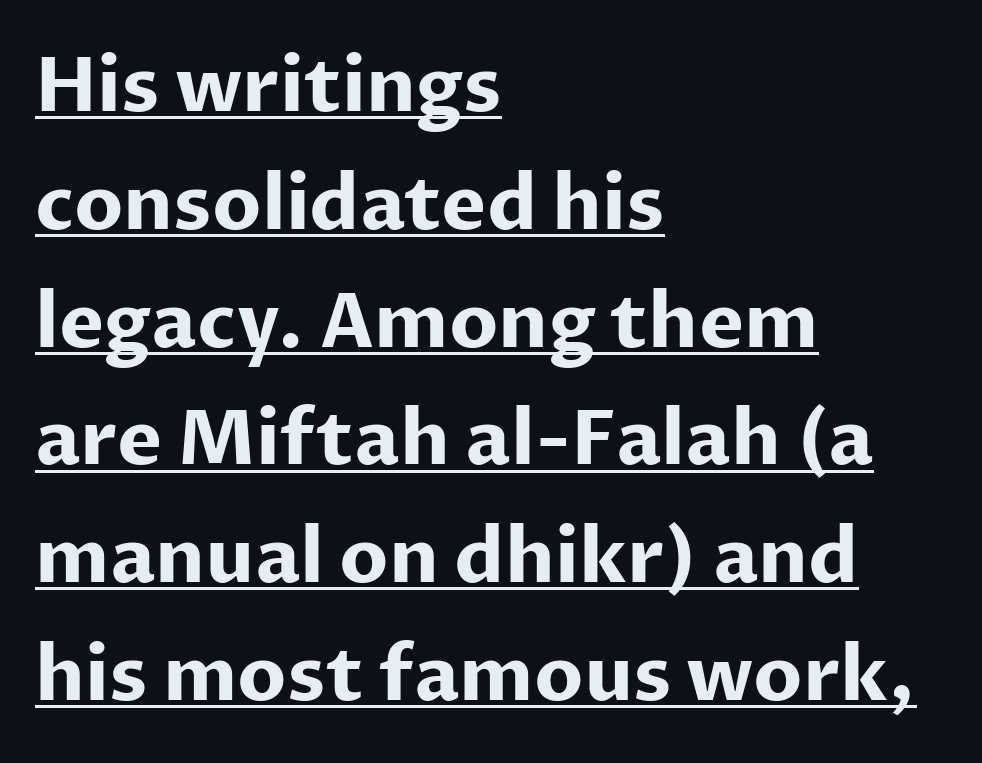
The image shows 76 px bold sans-serif type, upright; set left-aligned, normal line spacing (1.55x), normal letter spacing, underlined; low stroke contrast and a medium x-height.
